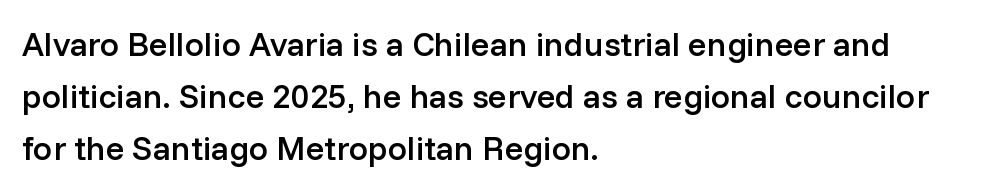
The image shows 34 px semibold sans-serif type, upright; set left-aligned, normal line spacing (1.53x), normal letter spacing, not underlined; low stroke contrast and a medium x-height.
